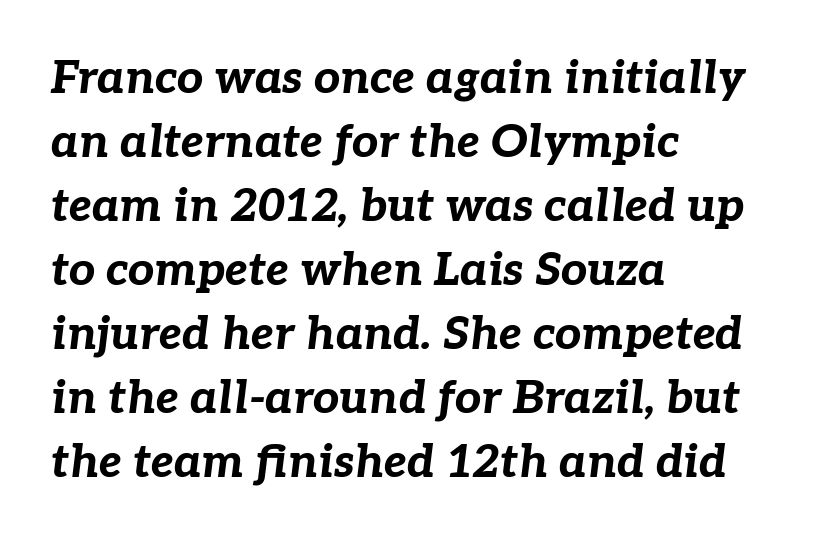
Q: Is the text bold? A: Yes.
Q: Is the text italic (slanted)? A: Yes, it leans right by about 7 degrees.
Q: Is the text underlined? A: No.
Q: How is the paragraph aligned? A: Left-aligned.
Q: Is the spacing between letters normal or unusually wide? A: Normal.
Q: Is the spacing between lines tight, normal or loose? A: Normal.
Q: Width (condensed, normal, or wide)? A: Normal.
Q: Stroke contrast? A: Low.
Q: x-height? A: Medium.
Q: Monospaced? A: No.
